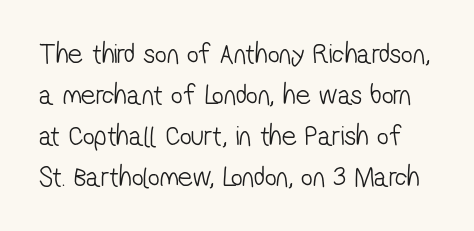
The image shows 29 px light, condensed sans-serif type; set normal line spacing (1.41x), normal letter spacing, not underlined; low stroke contrast and a medium x-height.
